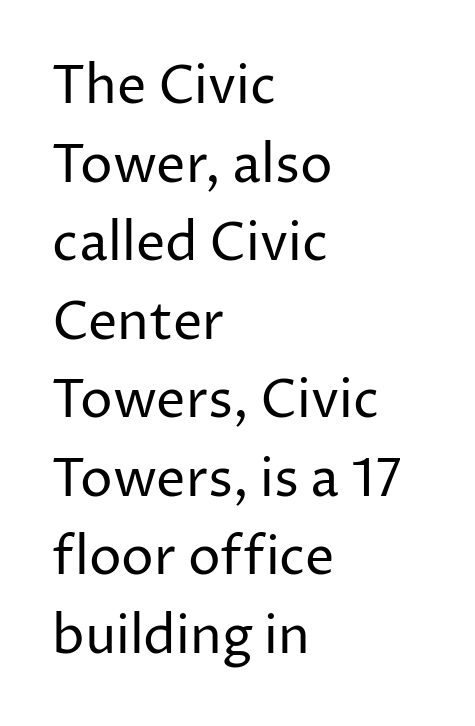
Weight: not bold — regular or lighter. Grotesque or geometric, the face here clearly has no serifs. Honestly, there is no underline to notice here at all. Leading matches the norm, producing a regular column. Style check: upright.
